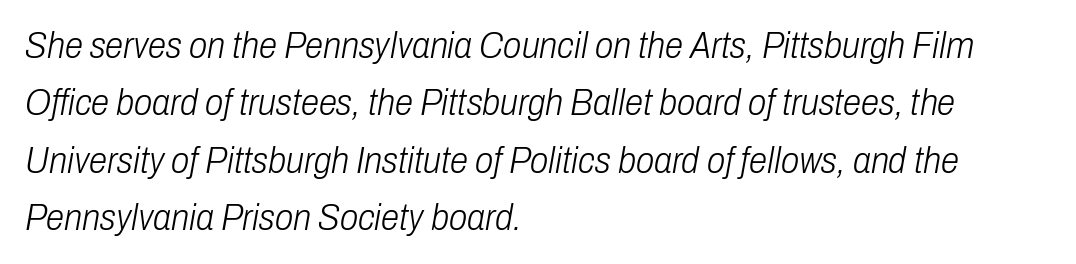
Q: Is the text bold? A: No.
Q: Is the text italic (slanted)? A: Yes, it leans right by about 10 degrees.
Q: Is the text underlined? A: No.
Q: How is the paragraph aligned? A: Left-aligned.
Q: Is the spacing between letters normal or unusually wide? A: Normal.
Q: Is the spacing between lines tight, normal or loose? A: Normal.
Q: Width (condensed, normal, or wide)? A: Condensed.
Q: Stroke contrast? A: Low.
Q: x-height? A: Medium.
Q: Monospaced? A: No.
